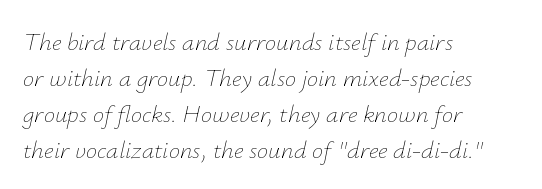
{"italic": "yes", "lean": "right", "slant_degrees": 12, "bold": "no", "underline": "no", "align": "left", "line_spacing": "normal", "line_spacing_ratio": 1.44, "letter_spacing": "normal", "letter_spacing_em": 0.0, "glyph_px": 25}
